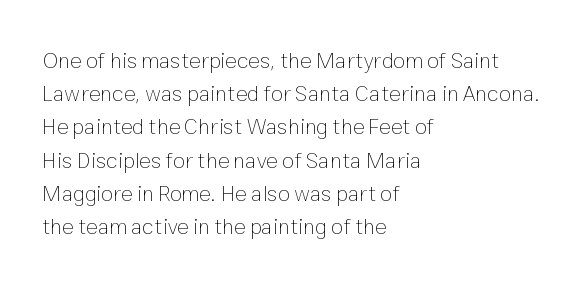
{"italic": "no", "bold": "no", "underline": "no", "align": "left", "line_spacing": "normal", "line_spacing_ratio": 1.51, "letter_spacing": "normal", "letter_spacing_em": 0.0, "glyph_px": 22}
